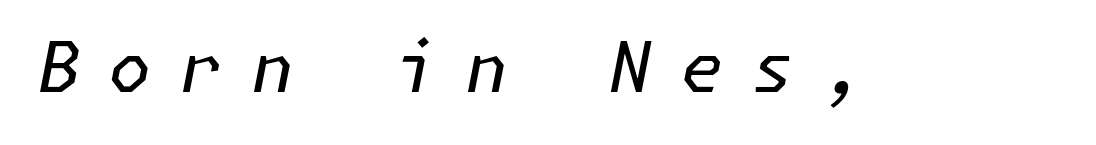
{"italic": "yes", "lean": "right", "slant_degrees": 11, "bold": "no", "weight": "regular", "width": "normal", "stroke_contrast": "low", "x_height": "medium", "underline": "no", "letter_spacing": "wide", "letter_spacing_em": 0.4, "glyph_px": 70}
